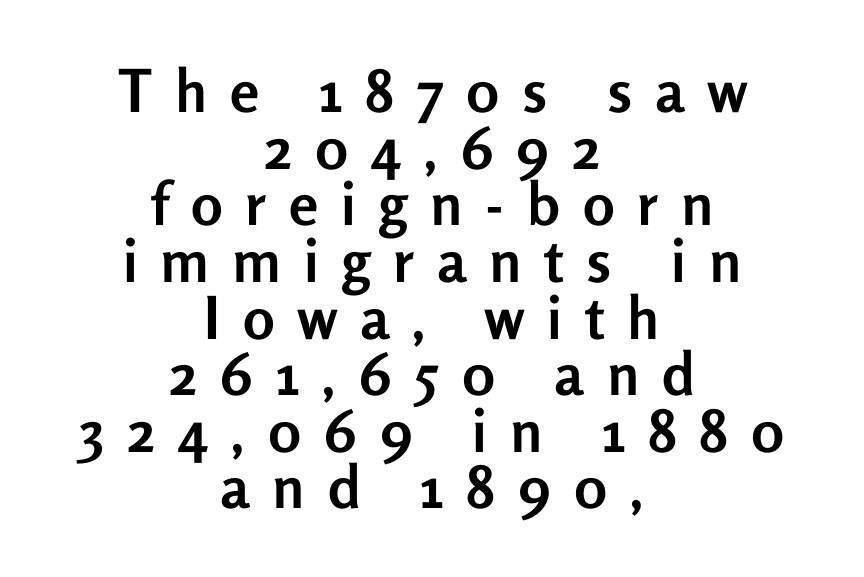
The image shows 59 px semibold sans-serif type, upright; set centered, tight line spacing (0.96x), unusually wide letter spacing (+0.39 em), not underlined; low stroke contrast and a medium x-height.
